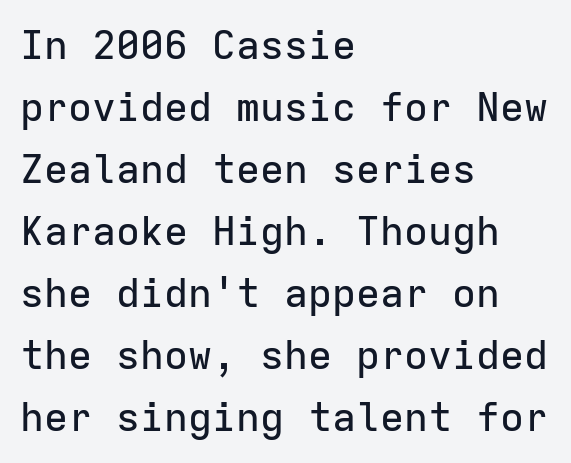
The image shows 40 px sans-serif type, upright, monospaced; set left-aligned, normal line spacing (1.55x), normal letter spacing, not underlined; low stroke contrast and a medium x-height.
